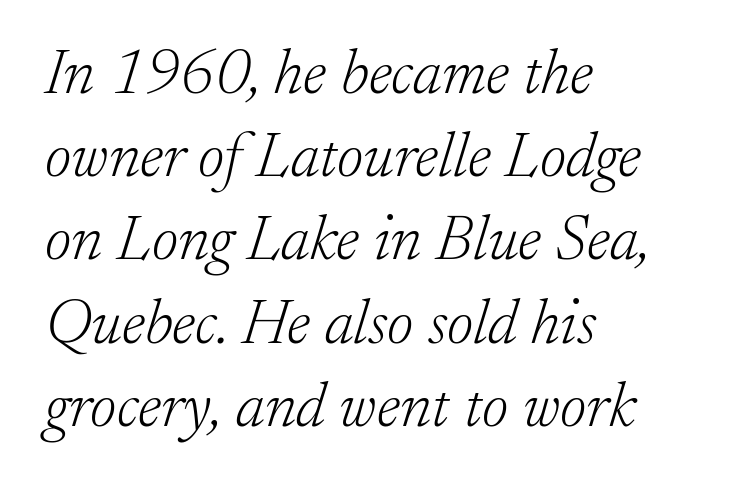
The specimen omits any rule beneath the text block's lines. Honestly, the row spacing looks completely unremarkable. The text block is weighted toward the left margin, trailing off unevenly rightward. Note the varied advance widths — an 'i' is clearly narrower than an 'm'. Tall strokes in this sample are angled rather than plumb. How are the letters spaced? Ordinarily, with no added tracking.
